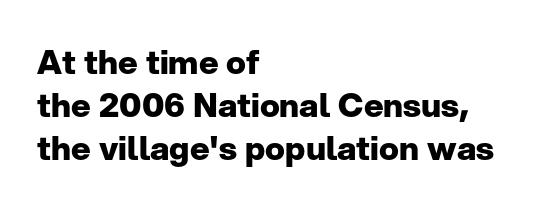
Q: Is the text bold? A: Yes.
Q: Is the text italic (slanted)? A: No, it is upright.
Q: Is the typeface a serif or a sans-serif typeface? A: Sans-serif.
Q: Is the text underlined? A: No.
Q: How is the paragraph aligned? A: Left-aligned.
Q: Is the spacing between letters normal or unusually wide? A: Normal.
Q: Is the spacing between lines tight, normal or loose? A: Normal.
Q: Width (condensed, normal, or wide)? A: Normal.
Q: Stroke contrast? A: Low.
Q: x-height? A: Medium.
Q: Monospaced? A: No.
